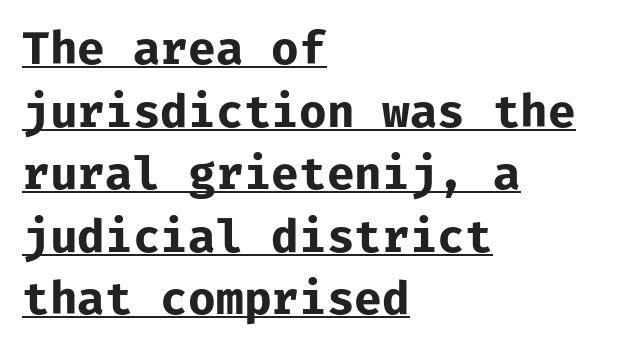
Q: Is the text bold? A: Yes.
Q: Is the text italic (slanted)? A: No, it is upright.
Q: Is the typeface a serif or a sans-serif typeface? A: Sans-serif.
Q: Is the text underlined? A: Yes.
Q: How is the paragraph aligned? A: Left-aligned.
Q: Is the spacing between letters normal or unusually wide? A: Normal.
Q: Is the spacing between lines tight, normal or loose? A: Normal.
Q: Width (condensed, normal, or wide)? A: Normal.
Q: Stroke contrast? A: Low.
Q: x-height? A: Medium.
Q: Monospaced? A: Yes.
